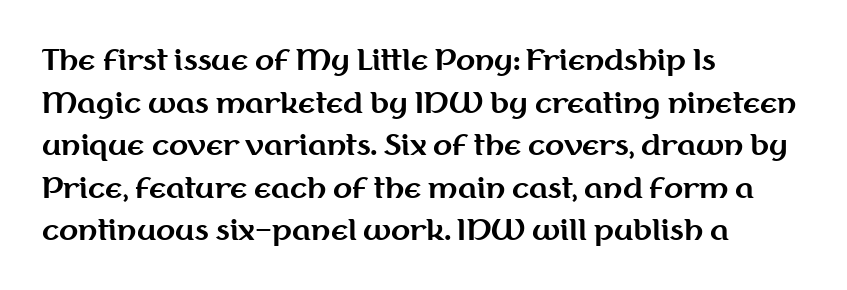
Q: Is the text bold? A: Yes.
Q: Is the text italic (slanted)? A: No, it is upright.
Q: Is the typeface a serif or a sans-serif typeface? A: Sans-serif.
Q: Is the text underlined? A: No.
Q: How is the paragraph aligned? A: Left-aligned.
Q: Is the spacing between letters normal or unusually wide? A: Normal.
Q: Is the spacing between lines tight, normal or loose? A: Normal.
Q: Width (condensed, normal, or wide)? A: Normal.
Q: Stroke contrast? A: Medium.
Q: x-height? A: Medium.
Q: Monospaced? A: No.
